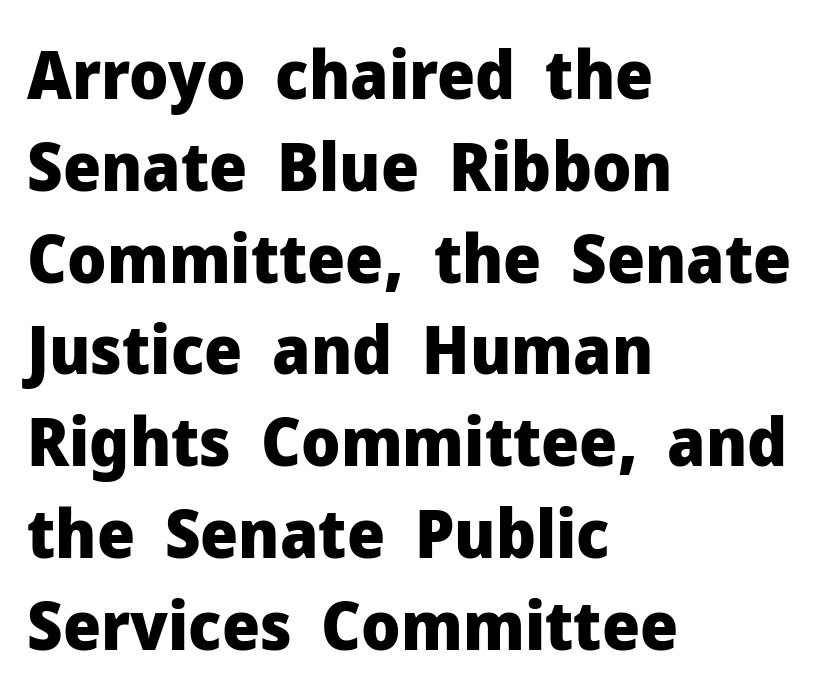
The passage shown is typeset with a sans-serif family. Spacing verdict: proportional, widths tailored to each character. Weight check: bold — yes, fully. Nope, not italic — everything's standing straight.
